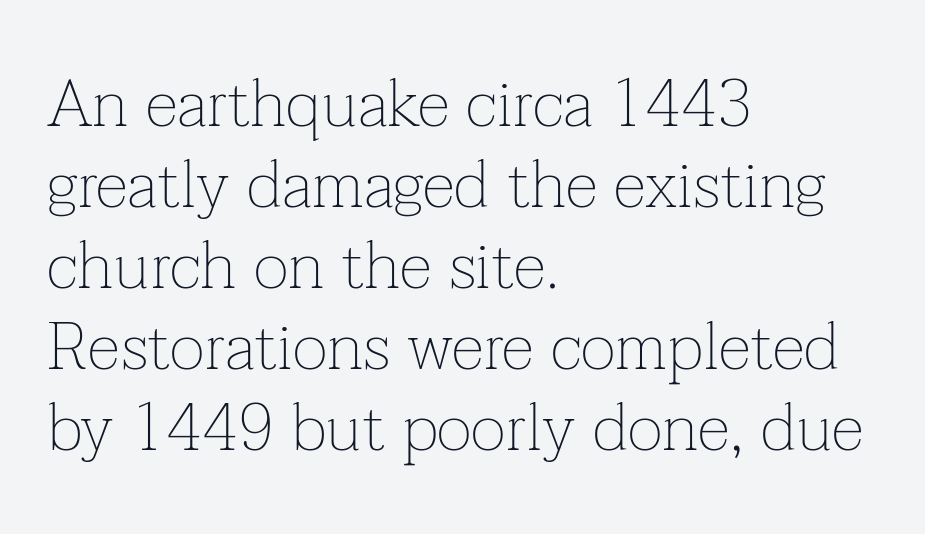
Q: Is the text bold? A: No.
Q: Is the text italic (slanted)? A: No, it is upright.
Q: Is the typeface a serif or a sans-serif typeface? A: Serif.
Q: Is the text underlined? A: No.
Q: How is the paragraph aligned? A: Left-aligned.
Q: Is the spacing between letters normal or unusually wide? A: Normal.
Q: Width (condensed, normal, or wide)? A: Normal.
Q: Stroke contrast? A: Low.
Q: x-height? A: Medium.
Q: Monospaced? A: No.
